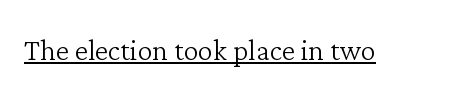
{"serif": "yes", "italic": "no", "bold": "no", "weight": "light", "width": "normal", "stroke_contrast": "low", "x_height": "medium", "monospaced": "no", "underline": "yes", "letter_spacing": "normal", "letter_spacing_em": 0.0, "glyph_px": 38}
